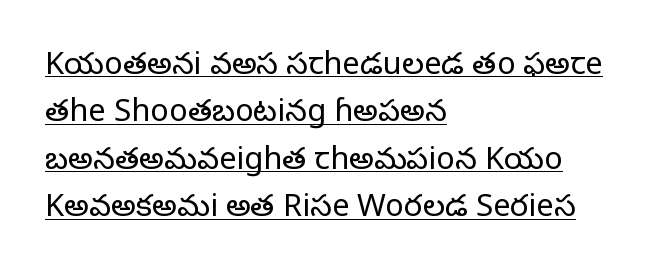
The image shows 31 px regular-weight serif type, upright; set left-aligned, normal line spacing (1.53x), normal letter spacing, underlined; low stroke contrast and a large x-height.
